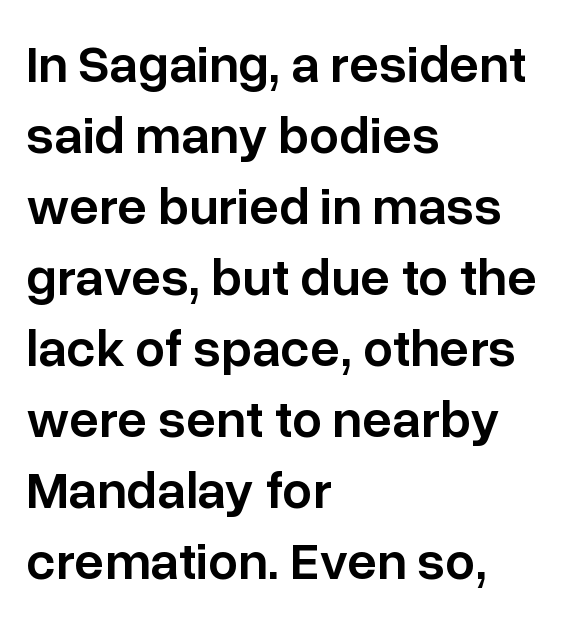
Q: Is the text bold? A: Semi-bold.
Q: Is the text italic (slanted)? A: No, it is upright.
Q: Is the typeface a serif or a sans-serif typeface? A: Sans-serif.
Q: Is the text underlined? A: No.
Q: How is the paragraph aligned? A: Left-aligned.
Q: Is the spacing between letters normal or unusually wide? A: Normal.
Q: Is the spacing between lines tight, normal or loose? A: Normal.
Q: Width (condensed, normal, or wide)? A: Normal.
Q: Stroke contrast? A: Low.
Q: x-height? A: Medium.
Q: Monospaced? A: No.
